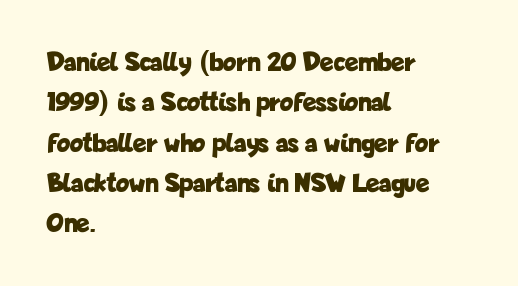
The font family rendered here belongs to the sans-serif group. The ragged edge is on the right, which tells us the setting is flush left. Nobody touched the tracking dial on this one. Unmarked baselines from the first word to the last. Nope, not italic — everything's standing straight.
